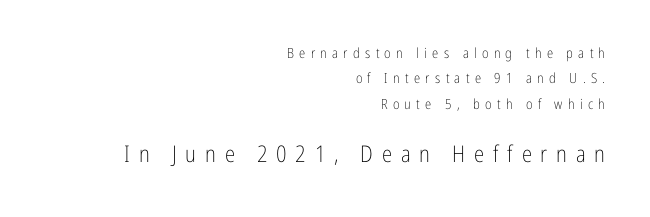
The typography opts for an upright posture over an oblique one. Which margin do the lines hug? The right one — the left edge is uneven. Quick note: underline off. Two sizes are in play, and the larger belongs to the second block.
